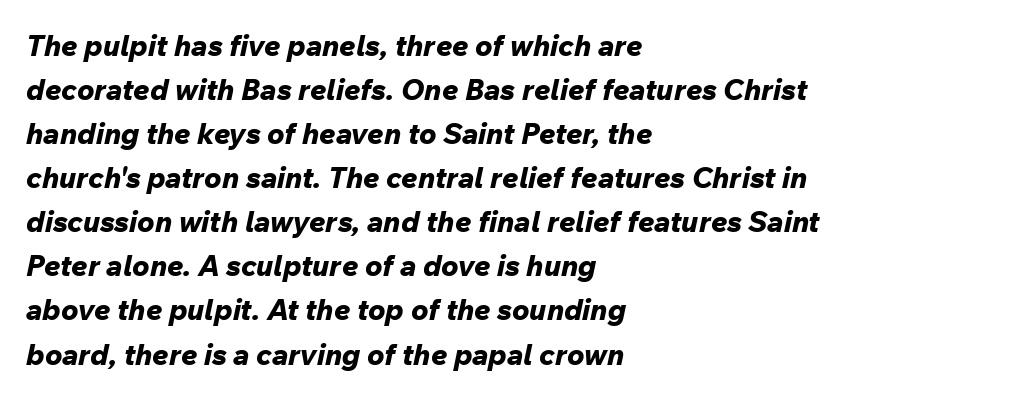
{"italic": "yes", "lean": "right", "slant_degrees": 12, "bold": "yes", "weight": "bold", "width": "normal", "stroke_contrast": "low", "x_height": "medium", "monospaced": "no", "underline": "no", "align": "left", "line_spacing": "normal", "line_spacing_ratio": 1.52, "letter_spacing": "normal", "letter_spacing_em": 0.0, "glyph_px": 29}
